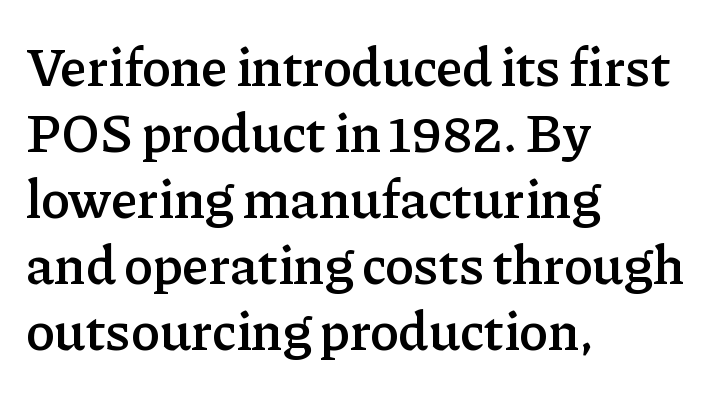
{"serif": "yes", "italic": "no", "bold": "semi", "weight": "semibold", "width": "normal", "stroke_contrast": "low", "x_height": "medium", "monospaced": "no", "underline": "no", "align": "left", "line_spacing_ratio": 1.22, "letter_spacing": "normal", "letter_spacing_em": 0.0, "glyph_px": 54}
